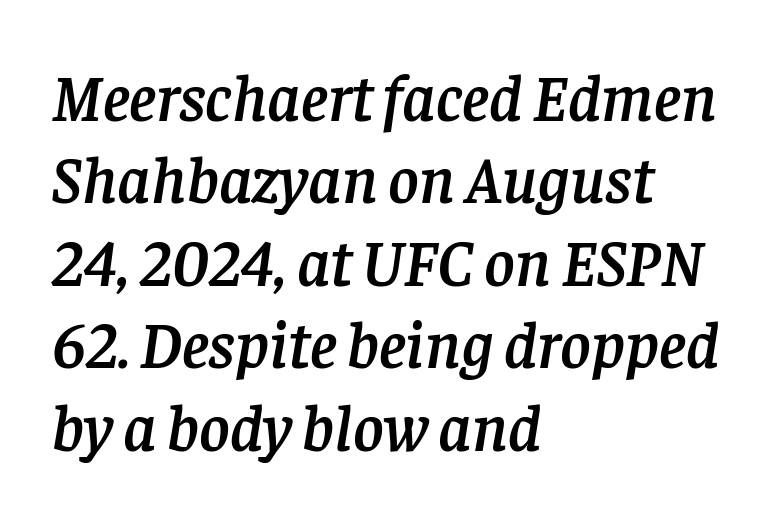
Q: Is the text italic (slanted)? A: Yes, it leans right by about 8 degrees.
Q: Is the typeface a serif or a sans-serif typeface? A: Serif.
Q: Is the text underlined? A: No.
Q: How is the paragraph aligned? A: Left-aligned.
Q: Is the spacing between letters normal or unusually wide? A: Normal.
Q: Is the spacing between lines tight, normal or loose? A: Normal.
Q: Width (condensed, normal, or wide)? A: Normal.
Q: Stroke contrast? A: Low.
Q: x-height? A: Large.
Q: Monospaced? A: No.
